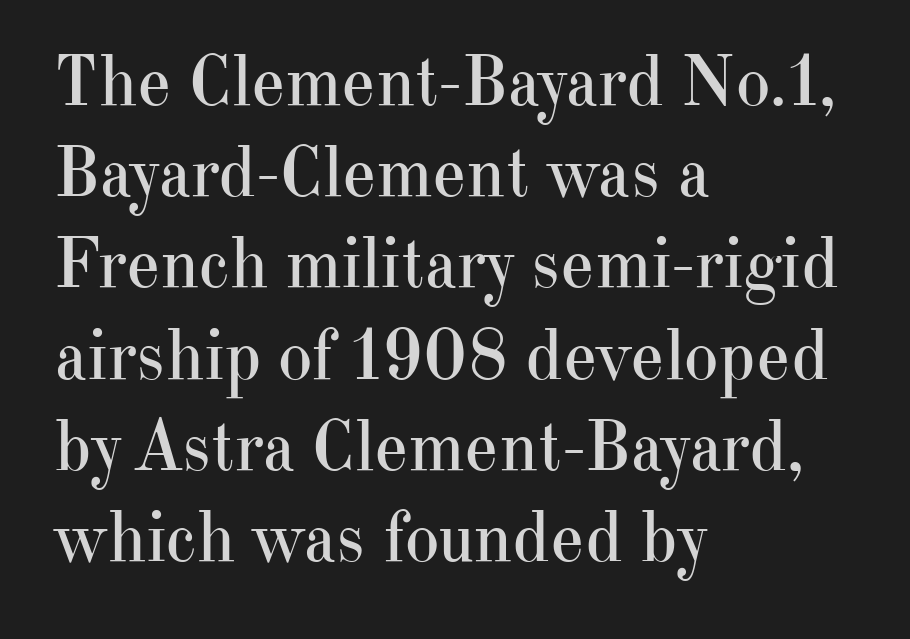
Q: Is the text bold? A: No.
Q: Is the text italic (slanted)? A: No, it is upright.
Q: Is the typeface a serif or a sans-serif typeface? A: Serif.
Q: Is the text underlined? A: No.
Q: How is the paragraph aligned? A: Left-aligned.
Q: Is the spacing between letters normal or unusually wide? A: Normal.
Q: Is the spacing between lines tight, normal or loose? A: Normal.
Q: Width (condensed, normal, or wide)? A: Normal.
Q: Stroke contrast? A: High.
Q: x-height? A: Small.
Q: Monospaced? A: No.
